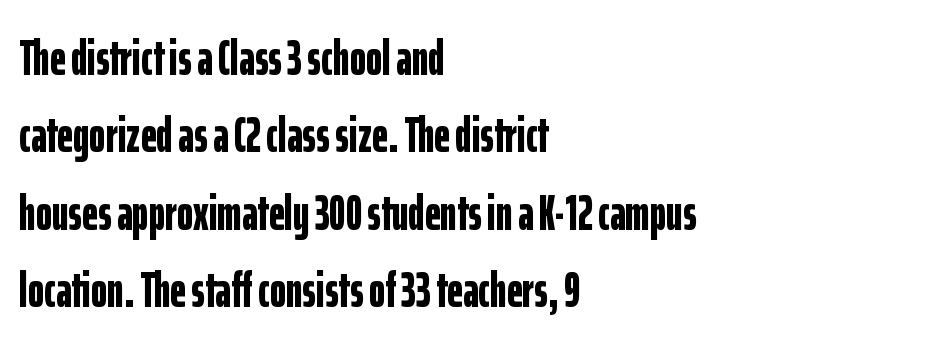
{"serif": "no", "italic": "no", "bold": "yes", "weight": "bold", "width": "condensed", "stroke_contrast": "low", "x_height": "medium", "monospaced": "no", "underline": "no", "align": "left", "line_spacing": "normal", "line_spacing_ratio": 1.58, "letter_spacing": "normal", "letter_spacing_em": 0.0, "glyph_px": 49}
